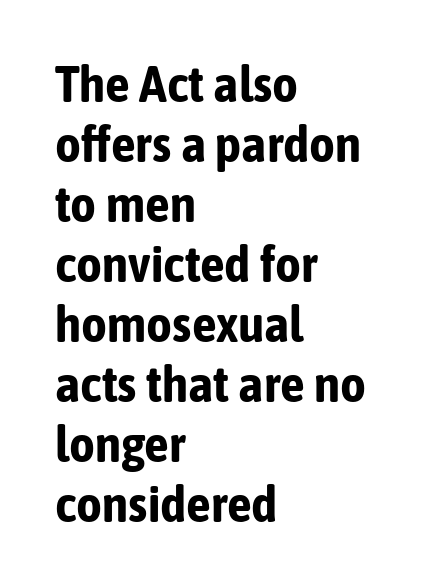
Q: Is the text bold? A: Yes.
Q: Is the text italic (slanted)? A: No, it is upright.
Q: Is the typeface a serif or a sans-serif typeface? A: Sans-serif.
Q: Is the text underlined? A: No.
Q: How is the paragraph aligned? A: Left-aligned.
Q: Is the spacing between letters normal or unusually wide? A: Normal.
Q: Width (condensed, normal, or wide)? A: Condensed.
Q: Stroke contrast? A: Low.
Q: x-height? A: Medium.
Q: Monospaced? A: No.
